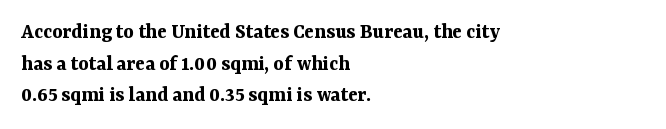
Beneath every word, the page is bare. Successive baselines arrive at the customary interval. It's the straight-up-and-down kind of type. Which margin do the lines hug? The left one — the right edge is uneven. Thick stems and heavy bowls — unmistakably bold.
